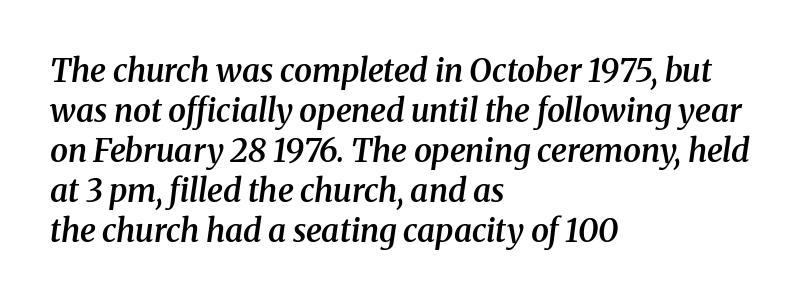
The face used here is seriffed, in the tradition of book romans. You could not count columns in this text — the font is proportionally spaced. A normal amount of white space separates one row of letters from the next. The lines are quadded left.
